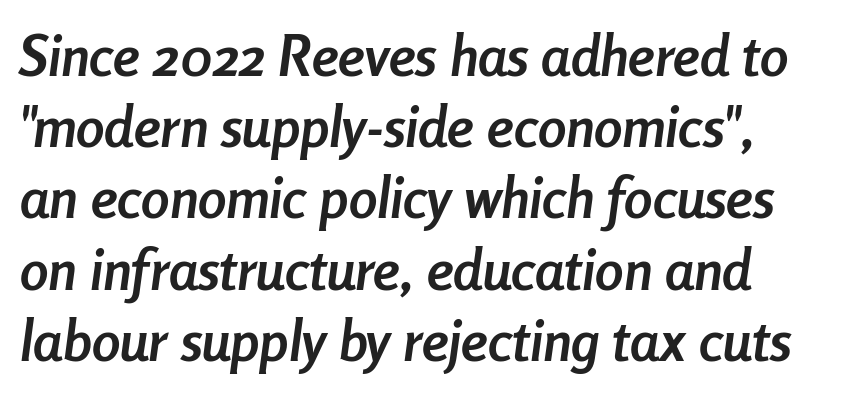
The image shows 57 px semibold, condensed type, italic (leaning right); set normal line spacing (1.25x), normal letter spacing, not underlined; low stroke contrast and a medium x-height.
